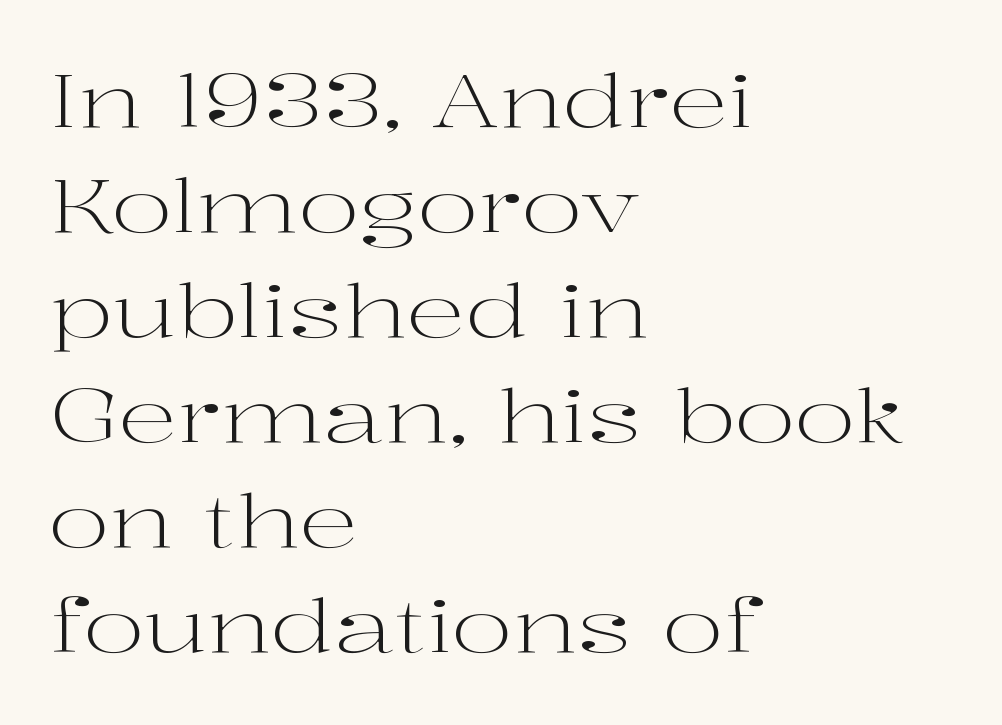
Q: Is the text bold? A: No.
Q: Is the text italic (slanted)? A: No, it is upright.
Q: Is the typeface a serif or a sans-serif typeface? A: Serif.
Q: Is the text underlined? A: No.
Q: How is the paragraph aligned? A: Left-aligned.
Q: Is the spacing between letters normal or unusually wide? A: Normal.
Q: Is the spacing between lines tight, normal or loose? A: Normal.
Q: Width (condensed, normal, or wide)? A: Wide.
Q: Stroke contrast? A: High.
Q: x-height? A: Medium.
Q: Monospaced? A: No.
